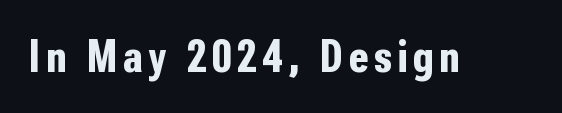
Examine the stroke ends and you'll find no serifs. These words are printed bold, with thick strokes throughout. The face used here is proportionally spaced, like ordinary book or web type. The zone under the glyphs is completely vacant. The specimen reads as upright at a glance.
